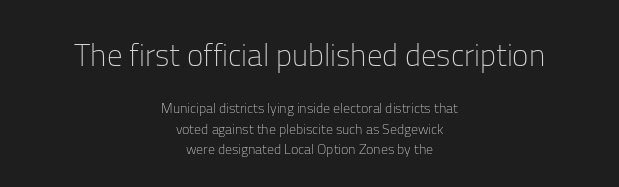
Q: Is the text bold? A: No.
Q: Is the text italic (slanted)? A: No, it is upright.
Q: Is the typeface a serif or a sans-serif typeface? A: Sans-serif.
Q: Is the text underlined? A: No.
Q: How is the paragraph aligned? A: Centered.
Q: Is the spacing between letters normal or unusually wide? A: Normal.
Q: Is the spacing between lines tight, normal or loose? A: Normal.
Q: Which block of text is set in a larger size, the first (top) or the second (bottom)? A: The first (top) one.
Q: Width (condensed, normal, or wide)? A: Normal.
Q: Stroke contrast? A: Low.
Q: x-height? A: Medium.
Q: Monospaced? A: No.
